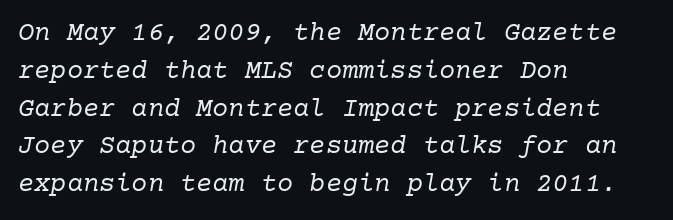
What's the leading like? Ordinary, nothing unusual. Where is the straight margin? On the left. Style check: oblique. This rendering features lettering with no underline.
